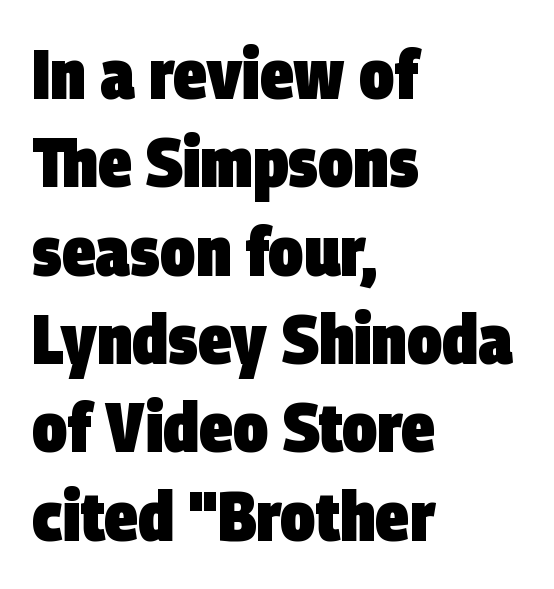
The image shows 69 px heavy, condensed sans-serif type; set left-aligned, normal line spacing (1.28x), normal letter spacing, not underlined; low stroke contrast and a large x-height.
